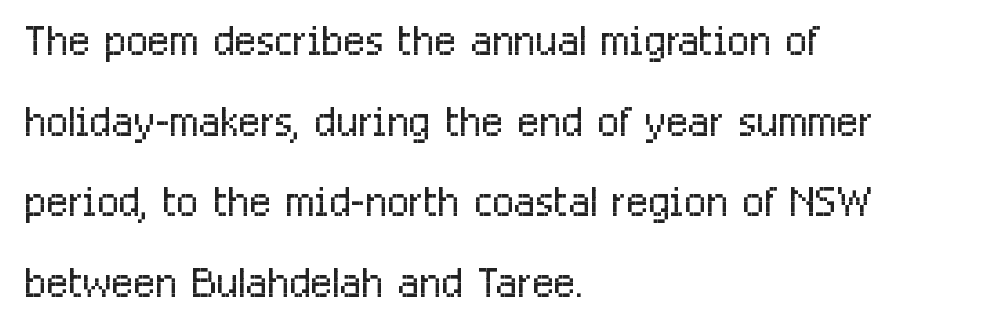
Visually the block forms a straight wall on the left and a jagged coastline on the right. Rendered with straight, roman letterforms. You can tell from the bare stems that sans-serif type was used. Proportional: the letters do not fall into vertical columns. The block of text has a typical density, with ordinary space between rows.
